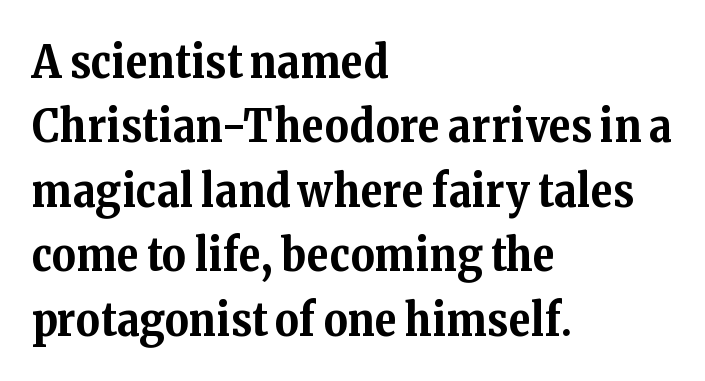
Spacing between characters is what you'd get straight out of the box. A clean baseline with only descenders dipping below it. The compositor pushed each line to the left boundary. These lines sit exactly where default settings would place them. The letters stand straight up with perfectly vertical stems.
